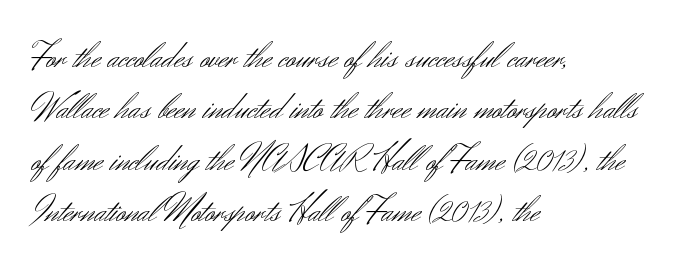
Typeset ragged right — the left edge is the straight one. Successive baselines arrive at the customary interval. This rendering features lettering with no underline.
